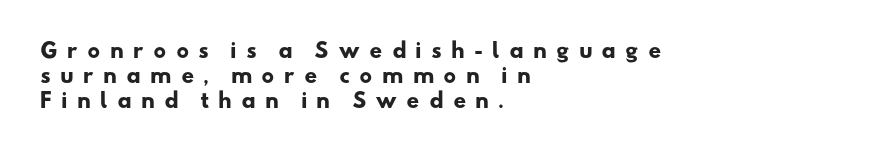
Q: Is the text bold? A: Yes.
Q: Is the text underlined? A: No.
Q: How is the paragraph aligned? A: Left-aligned.
Q: Is the spacing between letters normal or unusually wide? A: Unusually wide.
